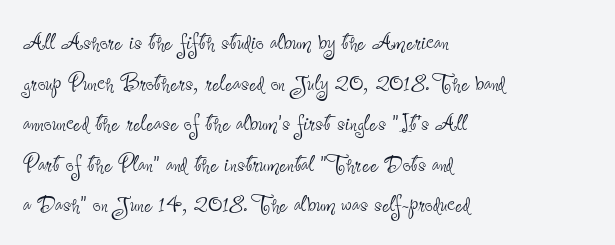
{"serif": "no", "bold": "no", "weight": "thin", "width": "condensed", "stroke_contrast": "low", "x_height": "small", "monospaced": "no", "underline": "no", "align": "left", "line_spacing": "normal", "line_spacing_ratio": 1.45, "letter_spacing": "normal", "letter_spacing_em": 0.0, "glyph_px": 28}
